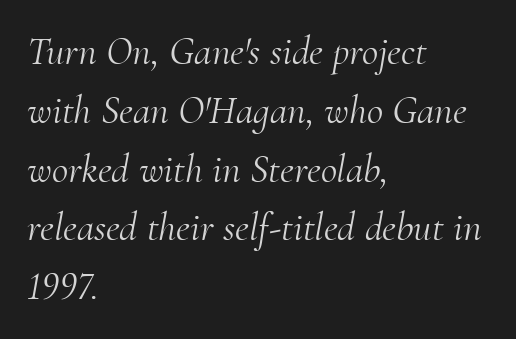
{"serif": "yes", "italic": "yes", "lean": "right", "slant_degrees": 10, "bold": "no", "weight": "light", "width": "normal", "stroke_contrast": "medium", "x_height": "small", "monospaced": "no", "underline": "no", "align": "left", "line_spacing": "normal", "line_spacing_ratio": 1.47, "letter_spacing": "normal", "letter_spacing_em": 0.0, "glyph_px": 40}
